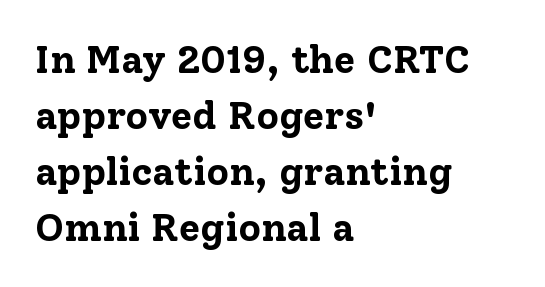
Q: Is the text bold? A: Yes.
Q: Is the text italic (slanted)? A: No, it is upright.
Q: Is the typeface a serif or a sans-serif typeface? A: Serif.
Q: Is the text underlined? A: No.
Q: How is the paragraph aligned? A: Left-aligned.
Q: Is the spacing between letters normal or unusually wide? A: Normal.
Q: Is the spacing between lines tight, normal or loose? A: Normal.
Q: Width (condensed, normal, or wide)? A: Normal.
Q: Stroke contrast? A: Low.
Q: x-height? A: Medium.
Q: Monospaced? A: No.
